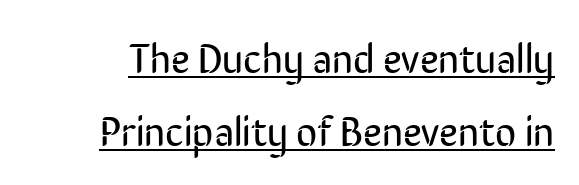
{"serif": "no", "italic": "no", "bold": "no", "weight": "regular", "width": "condensed", "stroke_contrast": "low", "x_height": "medium", "monospaced": "no", "underline": "yes", "line_spacing_ratio": 1.79, "letter_spacing": "normal", "letter_spacing_em": 0.0, "glyph_px": 41}
